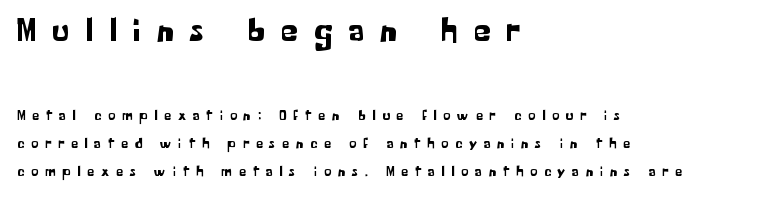
You can tell from the bare stems that sans-serif type was used. It's the straight-up-and-down kind of type. Does the leading feel generous? Absolutely, it's lavish. Check the space under the baseline: it is left empty. The horizontal fit of the characters is loose and conspicuously gappy.
